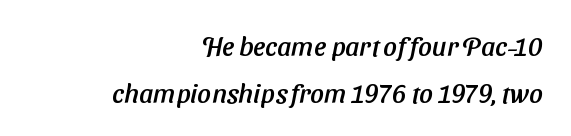
Is the block centered? No — it sits flush against the right margin. No word sits above an underline. The face used here is rendered with its standard letterfit.
